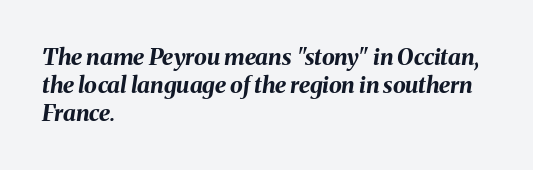
{"italic": "yes", "lean": "right", "slant_degrees": 8, "bold": "yes", "underline": "no", "align": "left", "line_spacing_ratio": 1.21, "letter_spacing": "normal", "letter_spacing_em": 0.0, "glyph_px": 23}
